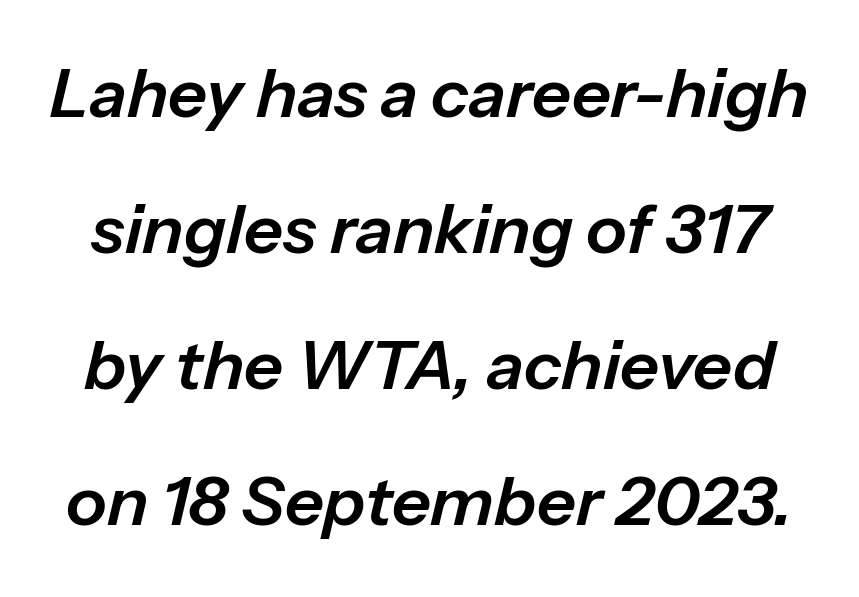
The image shows 68 px text type, italic (leaning right); set loose line spacing (2.0x), normal letter spacing, not underlined; low stroke contrast and a medium x-height.
